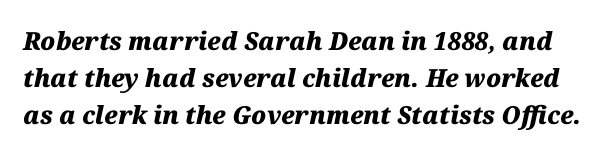
The image shows 25 px bold type, italic (leaning right); set normal line spacing (1.48x), normal letter spacing, not underlined.
